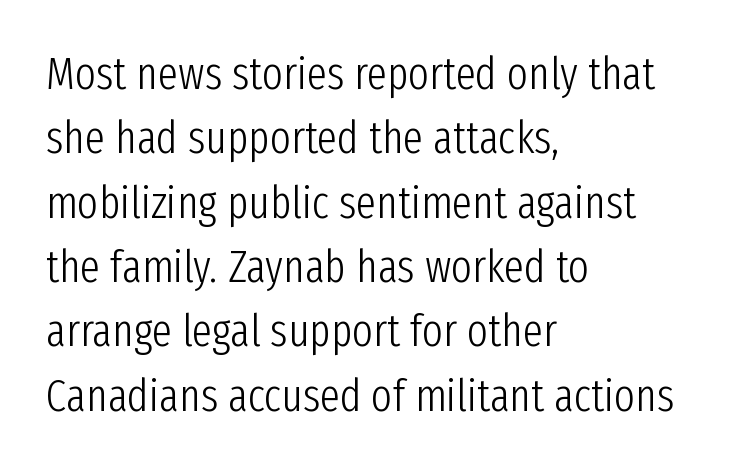
You could not count columns in this text — the font is proportionally spaced. The space between consecutive lines is moderate. The type family on display is of the sans-serif kind. Designer's note — italics off, roman on. Beneath every word, the page is bare. The line texture is even and compact thanks to regular tracking.
